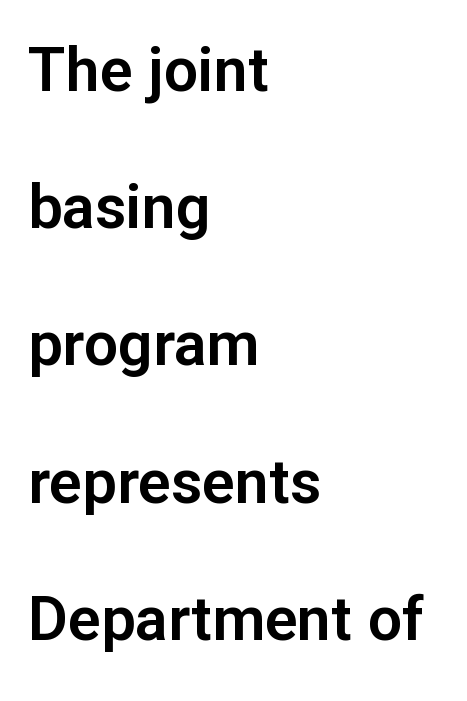
Q: Is the text italic (slanted)? A: No, it is upright.
Q: Is the typeface a serif or a sans-serif typeface? A: Sans-serif.
Q: Is the text underlined? A: No.
Q: How is the paragraph aligned? A: Left-aligned.
Q: Is the spacing between letters normal or unusually wide? A: Normal.
Q: Is the spacing between lines tight, normal or loose? A: Loose.
Q: Width (condensed, normal, or wide)? A: Normal.
Q: Stroke contrast? A: Low.
Q: x-height? A: Medium.
Q: Monospaced? A: No.
